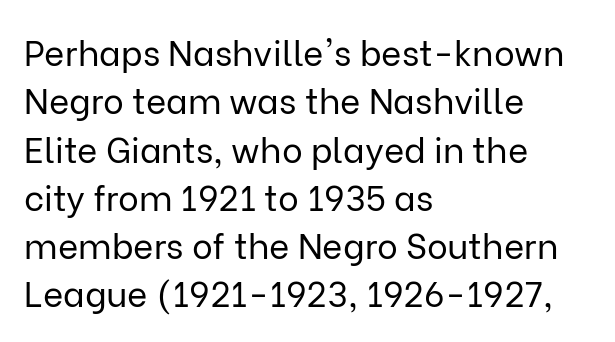
Each letter keeps its own natural width here, so spacing adapts to shape. The space beneath each line is pristine and unruled. Does extra space separate the letters? No, they use regular spacing. The axis of the letterforms is exactly vertical.
